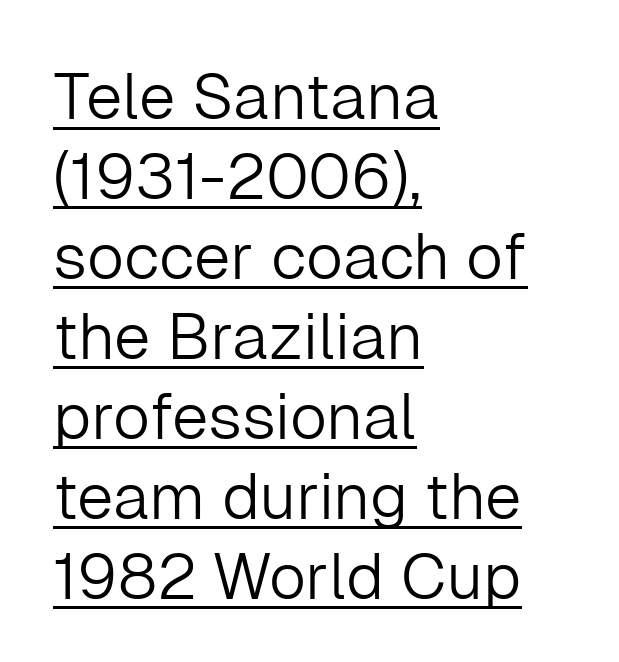
{"serif": "no", "italic": "no", "bold": "no", "weight": "light", "width": "normal", "stroke_contrast": "low", "x_height": "medium", "monospaced": "no", "underline": "yes", "align": "left", "line_spacing_ratio": 1.23, "letter_spacing": "normal", "letter_spacing_em": 0.0, "glyph_px": 65}
